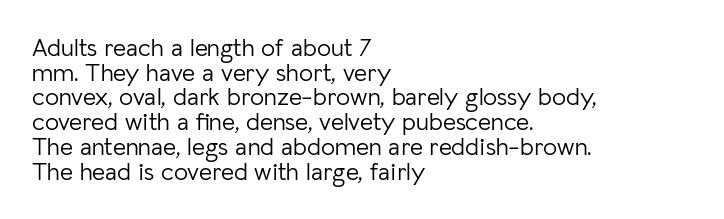
Q: Is the text bold? A: No.
Q: Is the text italic (slanted)? A: No, it is upright.
Q: Is the text underlined? A: No.
Q: How is the paragraph aligned? A: Left-aligned.
Q: Is the spacing between letters normal or unusually wide? A: Normal.
Q: Is the spacing between lines tight, normal or loose? A: Tight.
